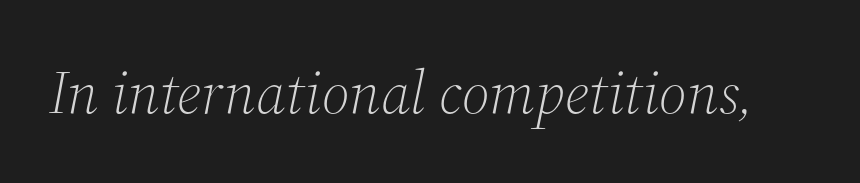
The image shows 61 px light serif type, italic (leaning right); set normal letter spacing, not underlined; medium stroke contrast and a medium x-height.
